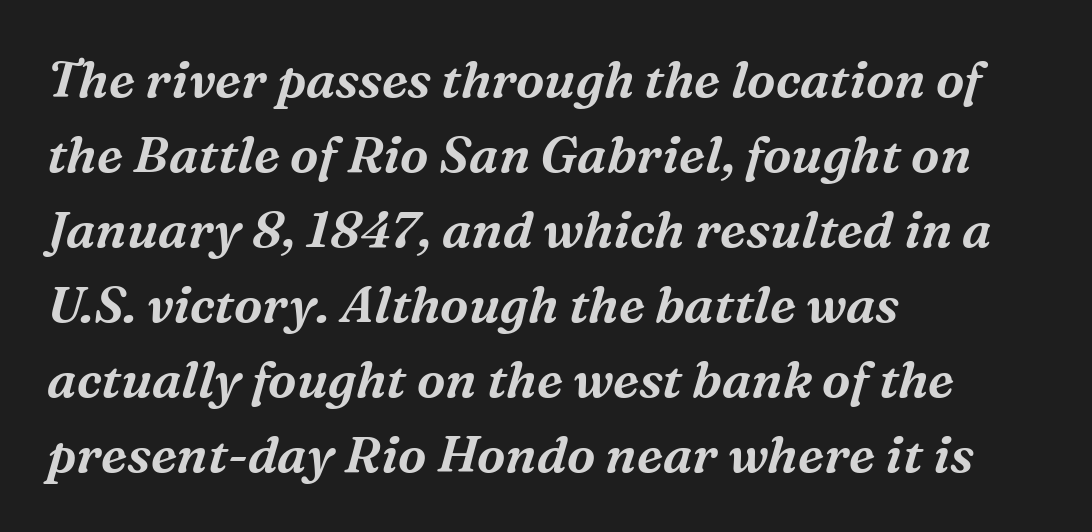
The image shows 51 px serif type, italic (leaning right); set left-aligned, normal line spacing (1.47x), normal letter spacing, not underlined; medium stroke contrast and a medium x-height.
